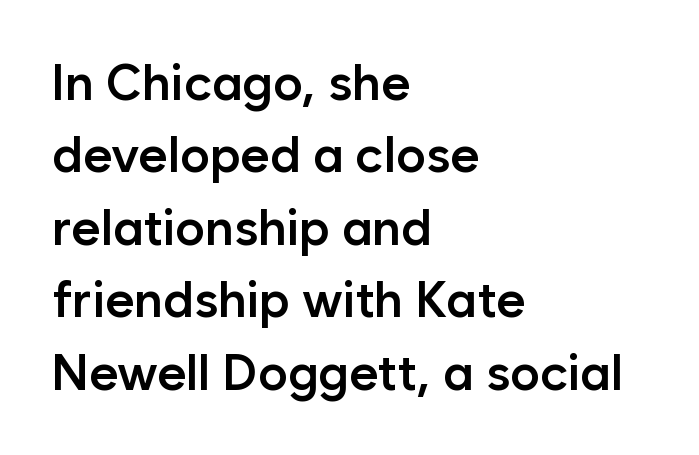
The strokes are fattened partway — semibold, not bold. In terms of posture, this sample is upright. The typesetter chose a ragged-right arrangement here. Are there feet on the stems? There aren't — it's a sans.
